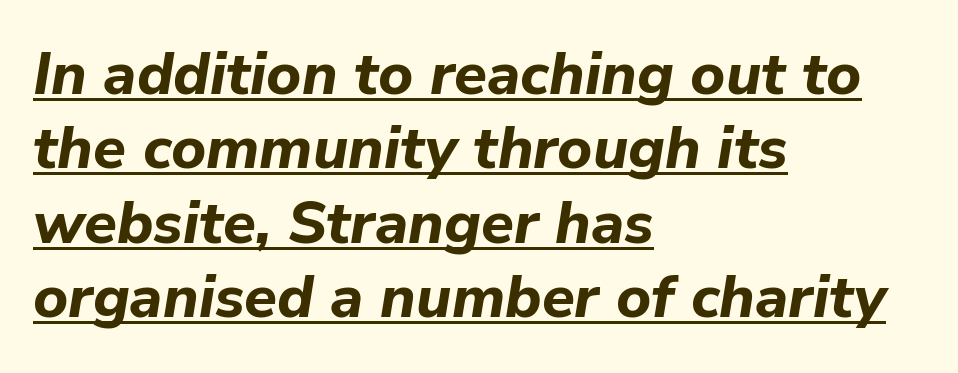
{"italic": "yes", "lean": "right", "slant_degrees": 9, "bold": "yes", "weight": "bold", "width": "normal", "stroke_contrast": "low", "x_height": "medium", "monospaced": "no", "underline": "yes", "align": "left", "line_spacing_ratio": 1.24, "letter_spacing": "normal", "letter_spacing_em": 0.0, "glyph_px": 60}
